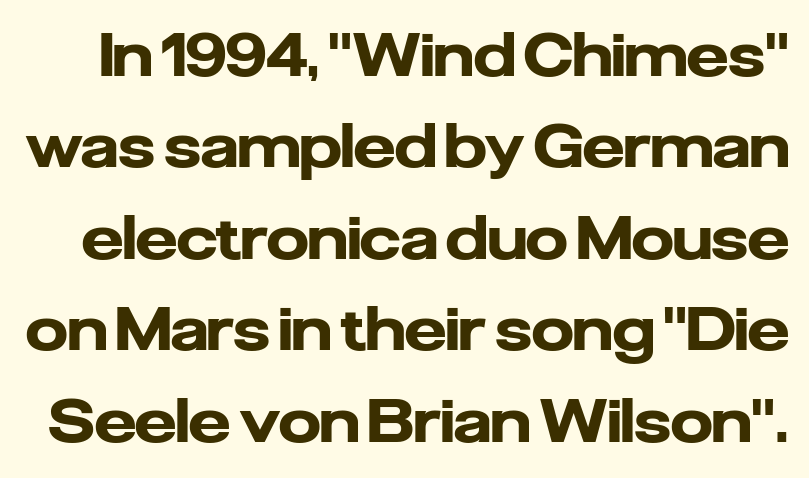
{"serif": "no", "italic": "no", "bold": "yes", "weight": "heavy", "width": "normal", "stroke_contrast": "low", "x_height": "medium", "monospaced": "no", "underline": "no", "line_spacing": "normal", "line_spacing_ratio": 1.55, "letter_spacing": "normal", "letter_spacing_em": 0.0, "glyph_px": 59}
